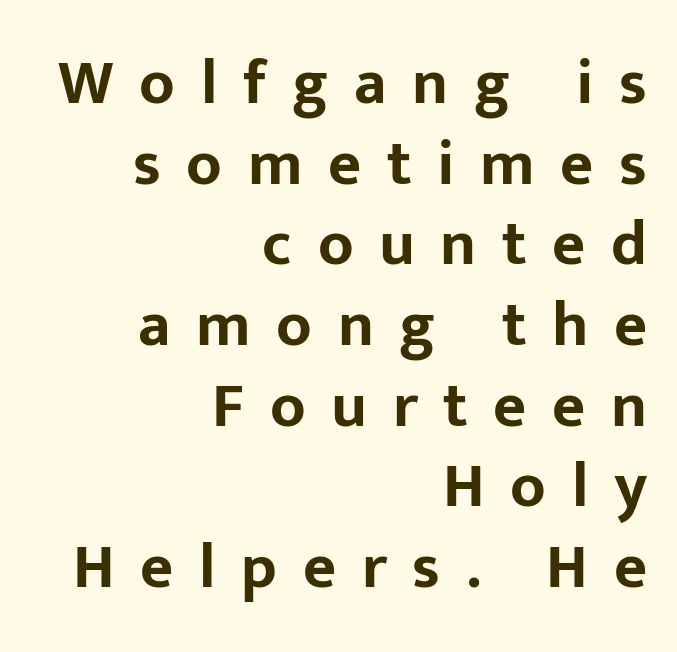
Q: Is the text bold? A: Yes.
Q: Is the text italic (slanted)? A: No, it is upright.
Q: Is the typeface a serif or a sans-serif typeface? A: Sans-serif.
Q: Is the text underlined? A: No.
Q: How is the paragraph aligned? A: Right-aligned.
Q: Is the spacing between letters normal or unusually wide? A: Unusually wide.
Q: Is the spacing between lines tight, normal or loose? A: Normal.
Q: Width (condensed, normal, or wide)? A: Normal.
Q: Stroke contrast? A: Low.
Q: x-height? A: Medium.
Q: Monospaced? A: No.
